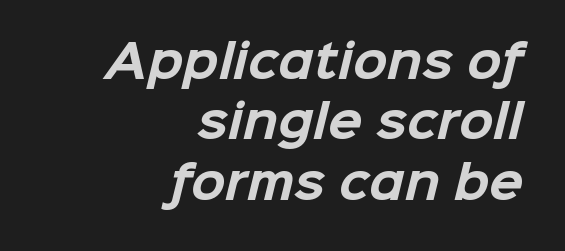
The image shows 45 px bold sans-serif type; set right-aligned, normal line spacing (1.34x), normal letter spacing, not underlined; low stroke contrast and a medium x-height.
